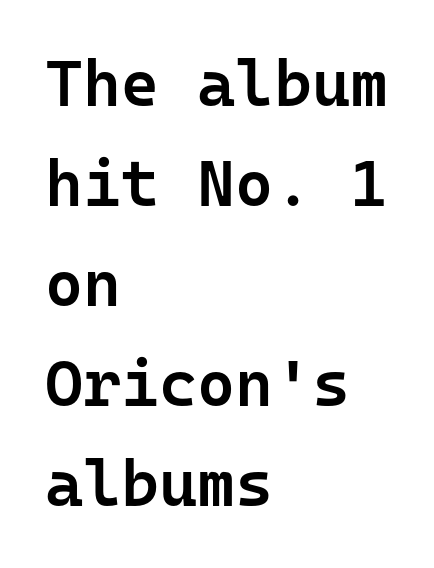
Q: Is the text bold? A: Semi-bold.
Q: Is the text italic (slanted)? A: No, it is upright.
Q: Is the typeface a serif or a sans-serif typeface? A: Sans-serif.
Q: Is the text underlined? A: No.
Q: How is the paragraph aligned? A: Left-aligned.
Q: Is the spacing between letters normal or unusually wide? A: Normal.
Q: Is the spacing between lines tight, normal or loose? A: Normal.
Q: Width (condensed, normal, or wide)? A: Normal.
Q: Stroke contrast? A: Low.
Q: x-height? A: Medium.
Q: Monospaced? A: Yes.
